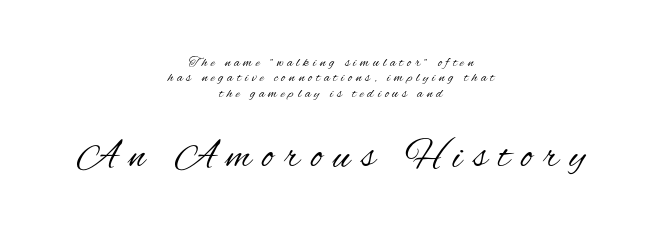
Q: Is the text bold? A: No.
Q: Is the text italic (slanted)? A: Yes.
Q: Is the typeface a serif or a sans-serif typeface? A: Sans-serif.
Q: Is the text underlined? A: No.
Q: How is the paragraph aligned? A: Centered.
Q: Is the spacing between letters normal or unusually wide? A: Unusually wide.
Q: Is the spacing between lines tight, normal or loose? A: Tight.
Q: Which block of text is set in a larger size, the first (top) or the second (bottom)? A: The second (bottom) one.
Q: Width (condensed, normal, or wide)? A: Condensed.
Q: Stroke contrast? A: Medium.
Q: x-height? A: Small.
Q: Monospaced? A: No.
